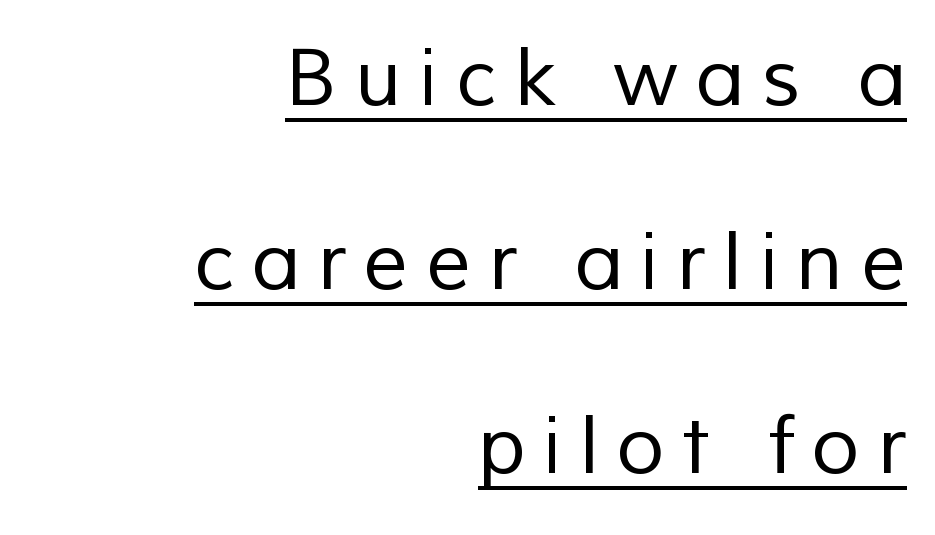
{"serif": "no", "bold": "no", "weight": "regular", "width": "normal", "stroke_contrast": "low", "x_height": "medium", "monospaced": "no", "underline": "yes", "align": "right", "line_spacing": "loose", "line_spacing_ratio": 2.33, "letter_spacing": "wide", "letter_spacing_em": 0.22, "glyph_px": 79}
